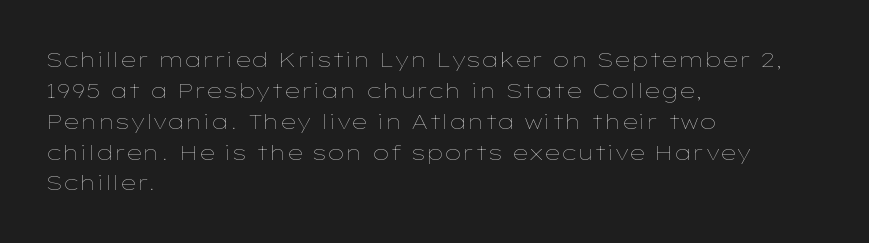
The image shows 21 px text type, upright; set left-aligned, normal line spacing (1.47x), normal letter spacing, not underlined.
